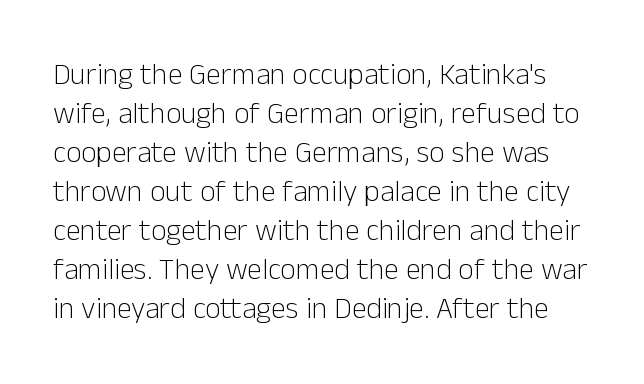
{"serif": "no", "italic": "no", "bold": "no", "weight": "light", "width": "normal", "stroke_contrast": "low", "x_height": "medium", "monospaced": "no", "underline": "no", "line_spacing": "normal", "line_spacing_ratio": 1.3, "letter_spacing": "normal", "letter_spacing_em": 0.0, "glyph_px": 30}
